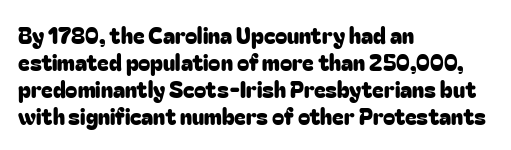
Q: Is the text italic (slanted)? A: No, it is upright.
Q: Is the text underlined? A: No.
Q: How is the paragraph aligned? A: Left-aligned.
Q: Is the spacing between letters normal or unusually wide? A: Normal.
